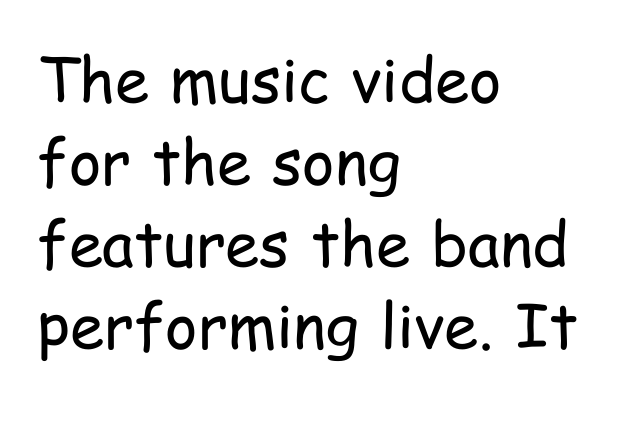
The image shows 62 px regular-weight, condensed sans-serif type, upright; set left-aligned, normal line spacing (1.32x), normal letter spacing, not underlined; low stroke contrast and a medium x-height.
